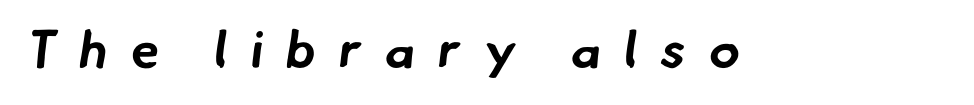
{"serif": "no", "bold": "yes", "weight": "bold", "width": "normal", "stroke_contrast": "low", "x_height": "small", "monospaced": "no", "underline": "no", "letter_spacing": "wide", "letter_spacing_em": 0.44, "glyph_px": 52}
